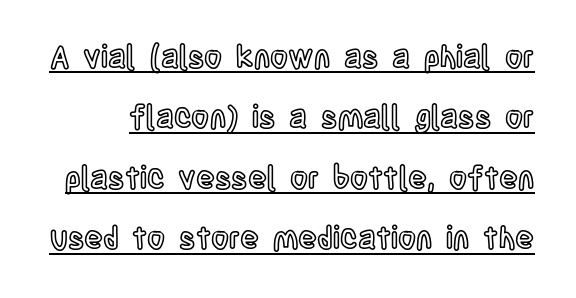
The passage shown has conventional tracking throughout. Varying glyph widths throughout — classic text-font behaviour. Descenders here cross a horizontal rule under the line. Posture: upright roman. Does the leading feel generous? Absolutely, it's lavish.
